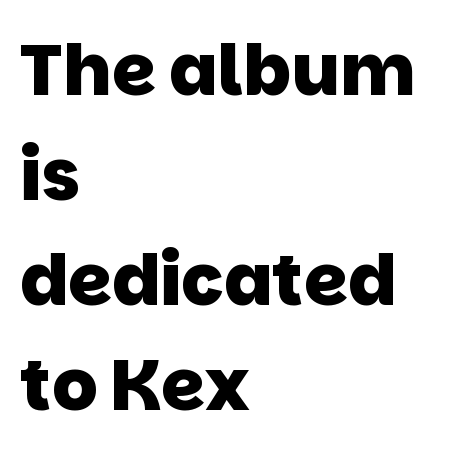
Stroke terminals: plain, sans-serif. Characters follow at the spacing the type designer built in. Weight: bold. Evenly set lines give the paragraph a standard silhouette. Beneath every word, the page is bare.
